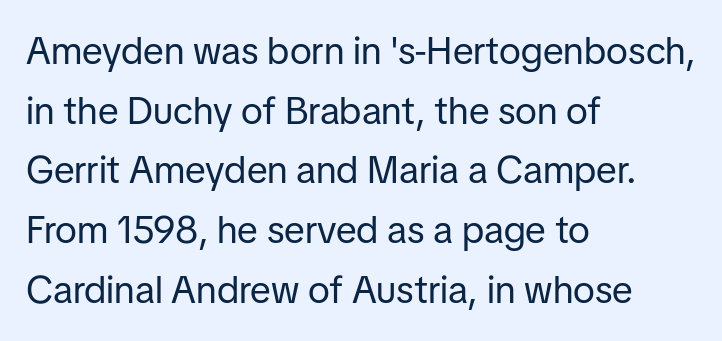
Horizontally, the lines are justified to the leading edge only. Caption: standard tracking, unaltered. The space beneath each line is pristine and unruled. The rendering shows plain stroke endings on the letterforms — a sans-serif design.
